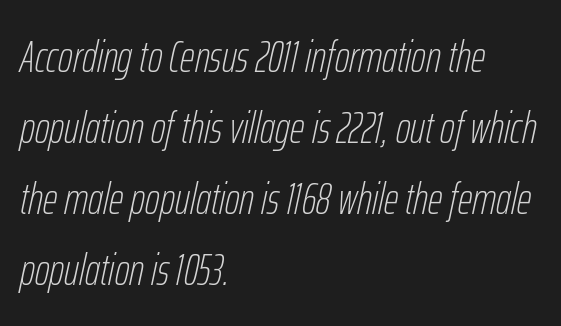
The image shows 45 px thin, condensed type, italic (leaning right); set left-aligned, normal line spacing (1.58x), normal letter spacing, not underlined; low stroke contrast and a medium x-height.
